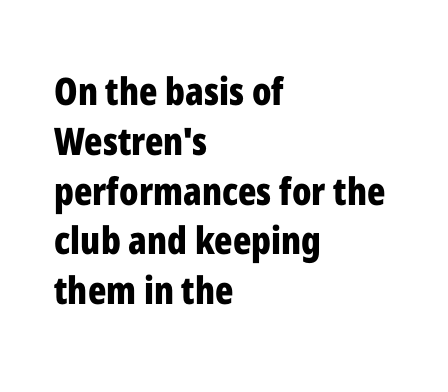
Q: Is the text bold? A: Yes.
Q: Is the text italic (slanted)? A: No, it is upright.
Q: Is the typeface a serif or a sans-serif typeface? A: Sans-serif.
Q: Is the text underlined? A: No.
Q: How is the paragraph aligned? A: Left-aligned.
Q: Is the spacing between letters normal or unusually wide? A: Normal.
Q: Is the spacing between lines tight, normal or loose? A: Normal.
Q: Width (condensed, normal, or wide)? A: Condensed.
Q: Stroke contrast? A: Low.
Q: x-height? A: Medium.
Q: Monospaced? A: No.
